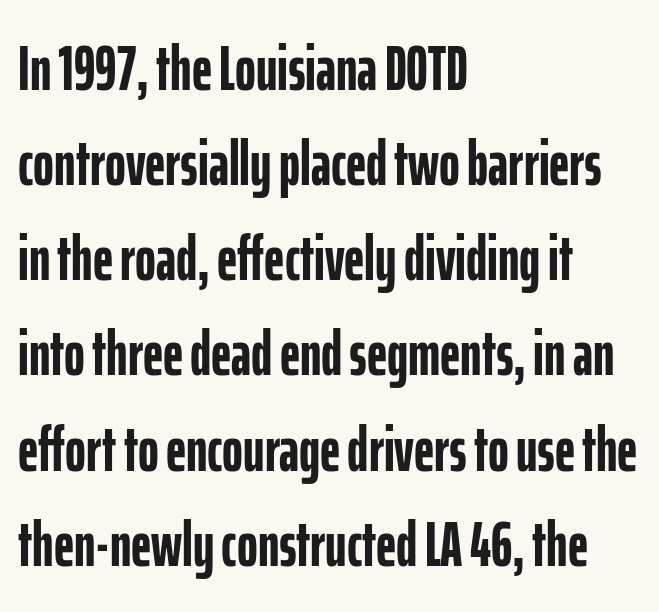
{"serif": "no", "italic": "no", "bold": "yes", "weight": "semibold", "width": "condensed", "stroke_contrast": "low", "x_height": "medium", "monospaced": "no", "underline": "no", "align": "left", "line_spacing": "normal", "line_spacing_ratio": 1.51, "letter_spacing": "normal", "letter_spacing_em": 0.0, "glyph_px": 63}
